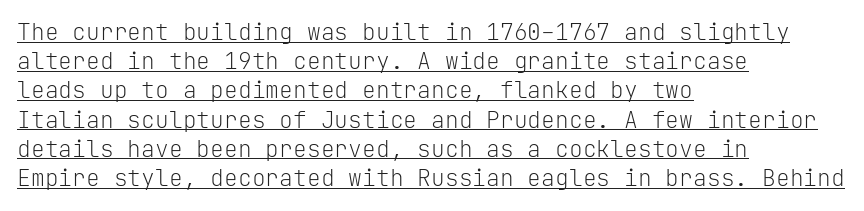
Q: Is the text bold? A: No.
Q: Is the text italic (slanted)? A: No, it is upright.
Q: Is the text underlined? A: Yes.
Q: How is the paragraph aligned? A: Left-aligned.
Q: Is the spacing between letters normal or unusually wide? A: Normal.
Q: Is the spacing between lines tight, normal or loose? A: Normal.
